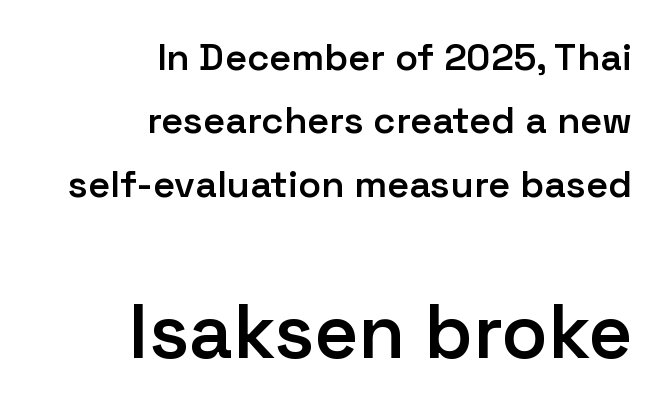
Rendered with straight, roman letterforms. Each word holds together tightly as a unit, with standard inter-letter gaps. The rendering uses natural spacing where letterforms have individual widths. A sans-serif font was chosen for this passage. Casual observation: everything's shoved over to the right.
